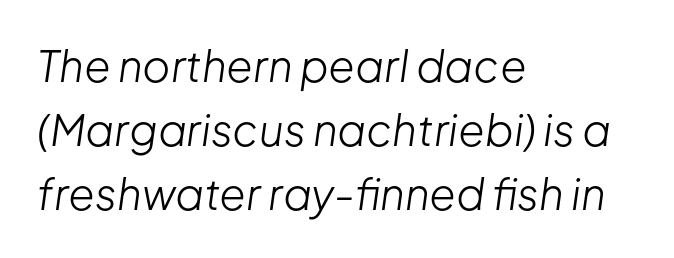
{"italic": "yes", "lean": "right", "slant_degrees": 8, "bold": "no", "weight": "light", "width": "normal", "stroke_contrast": "low", "x_height": "medium", "monospaced": "no", "underline": "no", "align": "left", "line_spacing": "normal", "line_spacing_ratio": 1.49, "letter_spacing": "normal", "letter_spacing_em": 0.0, "glyph_px": 43}
